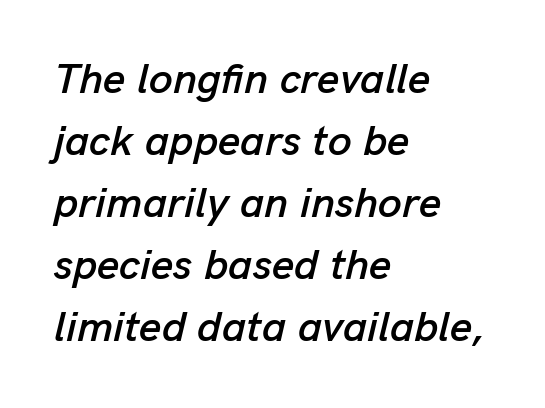
Q: Is the text italic (slanted)? A: Yes, it leans right by about 13 degrees.
Q: Is the text underlined? A: No.
Q: How is the paragraph aligned? A: Left-aligned.
Q: Is the spacing between letters normal or unusually wide? A: Normal.
Q: Is the spacing between lines tight, normal or loose? A: Normal.
Q: Width (condensed, normal, or wide)? A: Normal.
Q: Stroke contrast? A: Low.
Q: x-height? A: Medium.
Q: Monospaced? A: No.
